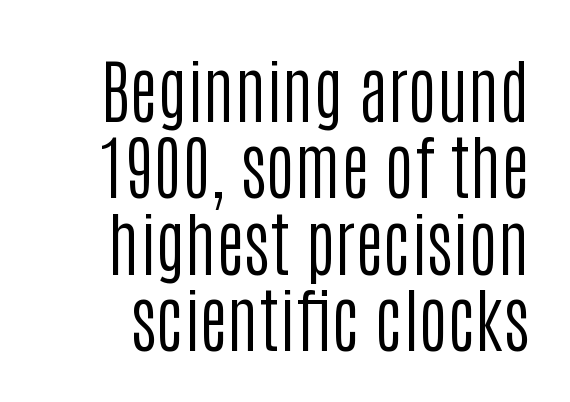
Glyph-to-glyph distance matches everyday printed text. Does the type have serifs? No, each stem ends abruptly. You could barely slide anything between these rows. Ascenders rise straight up at ninety degrees.
